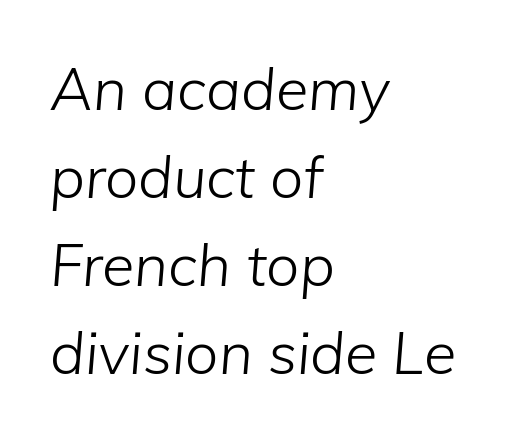
The image shows 59 px light type, italic (leaning right); set left-aligned, normal line spacing (1.49x), normal letter spacing, not underlined; low stroke contrast and a medium x-height.
